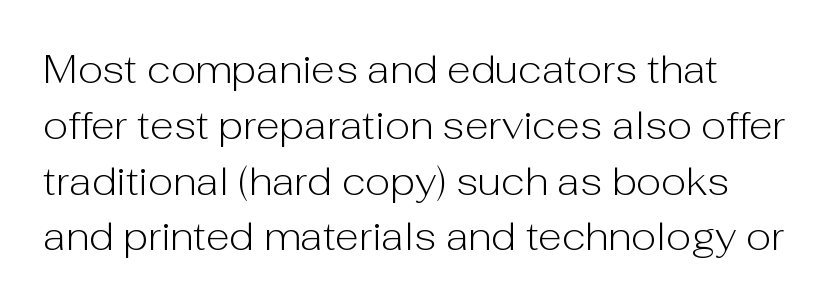
Q: Is the text bold? A: No.
Q: Is the text italic (slanted)? A: No, it is upright.
Q: Is the typeface a serif or a sans-serif typeface? A: Sans-serif.
Q: Is the text underlined? A: No.
Q: How is the paragraph aligned? A: Left-aligned.
Q: Is the spacing between letters normal or unusually wide? A: Normal.
Q: Is the spacing between lines tight, normal or loose? A: Normal.
Q: Width (condensed, normal, or wide)? A: Normal.
Q: Stroke contrast? A: Low.
Q: x-height? A: Medium.
Q: Monospaced? A: No.
